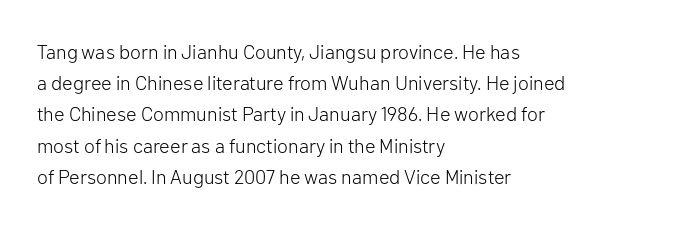
Q: Is the text bold? A: No.
Q: Is the text italic (slanted)? A: No, it is upright.
Q: Is the text underlined? A: No.
Q: How is the paragraph aligned? A: Left-aligned.
Q: Is the spacing between letters normal or unusually wide? A: Normal.
Q: Is the spacing between lines tight, normal or loose? A: Normal.
